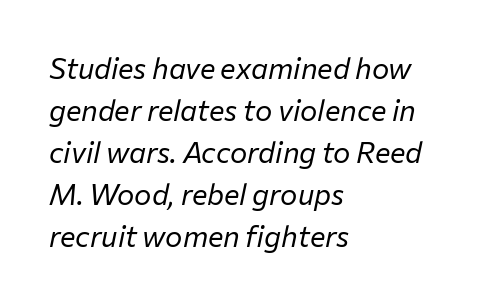
The typesetter chose a ragged-right arrangement here. Looks like regular typesetting: each glyph gets only the width it needs. Interline gaps are of average width in this sample. The passage shown leans; its letterforms are oblique. The line texture is even and compact thanks to regular tracking.
